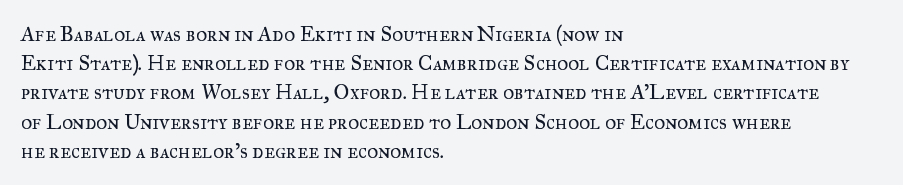
Q: Is the text bold? A: No.
Q: Is the text italic (slanted)? A: No, it is upright.
Q: Is the text underlined? A: No.
Q: How is the paragraph aligned? A: Left-aligned.
Q: Is the spacing between letters normal or unusually wide? A: Normal.
Q: Is the spacing between lines tight, normal or loose? A: Normal.
